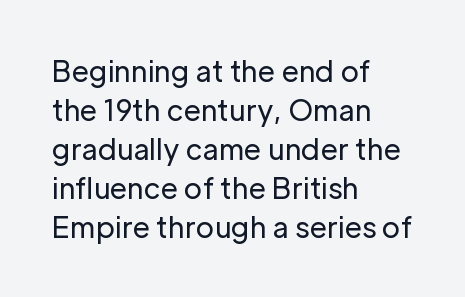
{"serif": "no", "italic": "no", "bold": "no", "weight": "regular", "width": "normal", "stroke_contrast": "low", "x_height": "medium", "monospaced": "no", "underline": "no", "align": "left", "line_spacing": "normal", "line_spacing_ratio": 1.39, "letter_spacing": "normal", "letter_spacing_em": 0.0, "glyph_px": 28}
